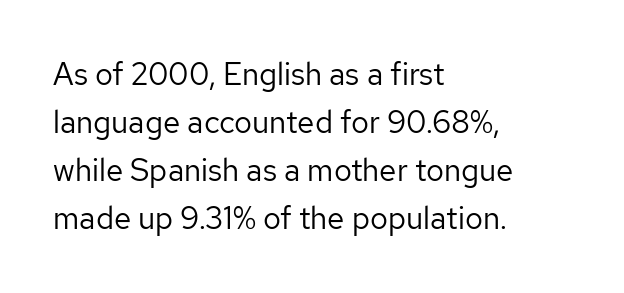
{"serif": "no", "italic": "no", "bold": "no", "weight": "regular", "width": "normal", "stroke_contrast": "low", "x_height": "medium", "monospaced": "no", "underline": "no", "align": "left", "line_spacing": "normal", "line_spacing_ratio": 1.55, "letter_spacing": "normal", "letter_spacing_em": 0.0, "glyph_px": 31}
